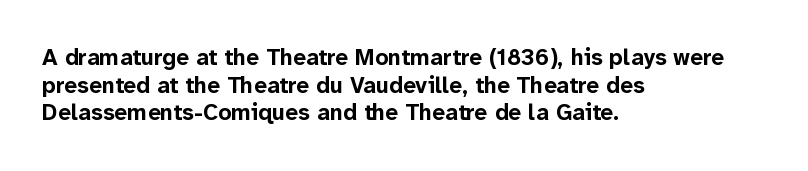
The image shows 23 px bold type, upright; set left-aligned, line spacing 1.2x, normal letter spacing, not underlined.
